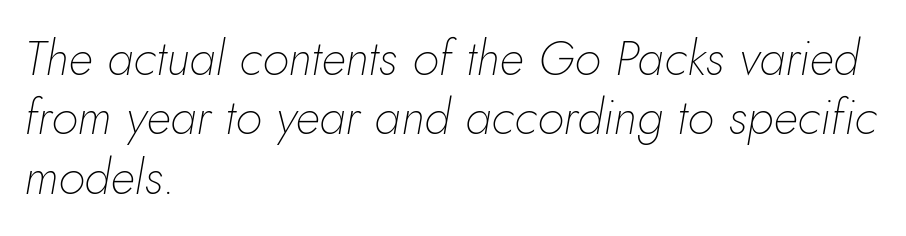
{"italic": "yes", "lean": "right", "slant_degrees": 10, "bold": "no", "weight": "thin", "width": "normal", "stroke_contrast": "low", "x_height": "small", "monospaced": "no", "underline": "no", "align": "left", "line_spacing_ratio": 1.21, "letter_spacing": "normal", "letter_spacing_em": 0.0, "glyph_px": 49}
